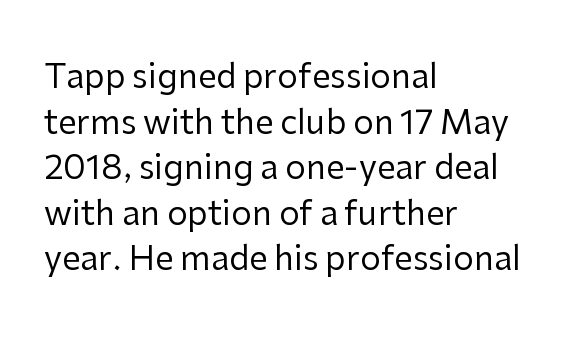
Q: Is the text bold? A: No.
Q: Is the text italic (slanted)? A: No, it is upright.
Q: Is the typeface a serif or a sans-serif typeface? A: Sans-serif.
Q: Is the text underlined? A: No.
Q: How is the paragraph aligned? A: Left-aligned.
Q: Is the spacing between letters normal or unusually wide? A: Normal.
Q: Is the spacing between lines tight, normal or loose? A: Normal.
Q: Width (condensed, normal, or wide)? A: Normal.
Q: Stroke contrast? A: Low.
Q: x-height? A: Medium.
Q: Monospaced? A: No.
